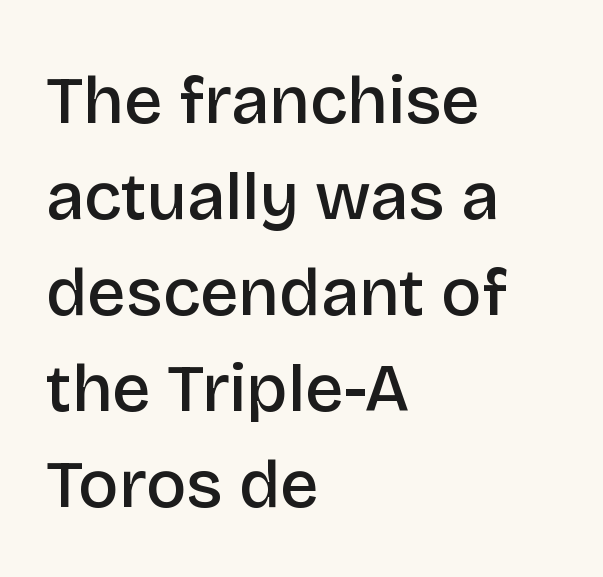
Varying glyph widths throughout — classic text-font behaviour. Weight: semibold (demi). The passage shown has conventional tracking throughout. In terms of letterform style, serifs are entirely absent.
